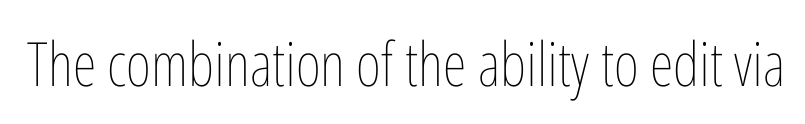
Here the designer chose a conventional face with non-uniform glyph widths. Stems here are at most as thick as an everyday book face. Unmarked baselines from the first word to the last. Rendered with straight, roman letterforms. This rendering leaves character spacing at its baseline value.
